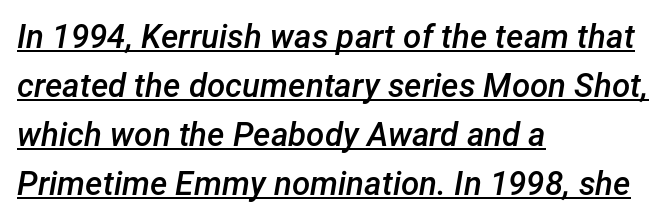
{"italic": "yes", "lean": "right", "slant_degrees": 12, "bold": "semi", "weight": "semibold", "width": "normal", "stroke_contrast": "low", "x_height": "medium", "monospaced": "no", "underline": "yes", "align": "left", "line_spacing": "normal", "line_spacing_ratio": 1.48, "letter_spacing": "normal", "letter_spacing_em": 0.0, "glyph_px": 33}
